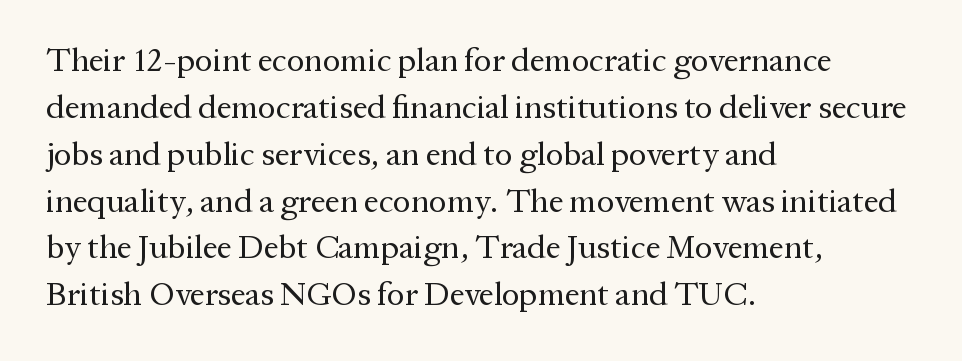
{"serif": "yes", "italic": "no", "bold": "no", "weight": "regular", "width": "normal", "stroke_contrast": "medium", "x_height": "medium", "monospaced": "no", "underline": "no", "align": "left", "line_spacing": "normal", "line_spacing_ratio": 1.42, "letter_spacing": "normal", "letter_spacing_em": 0.0, "glyph_px": 33}
